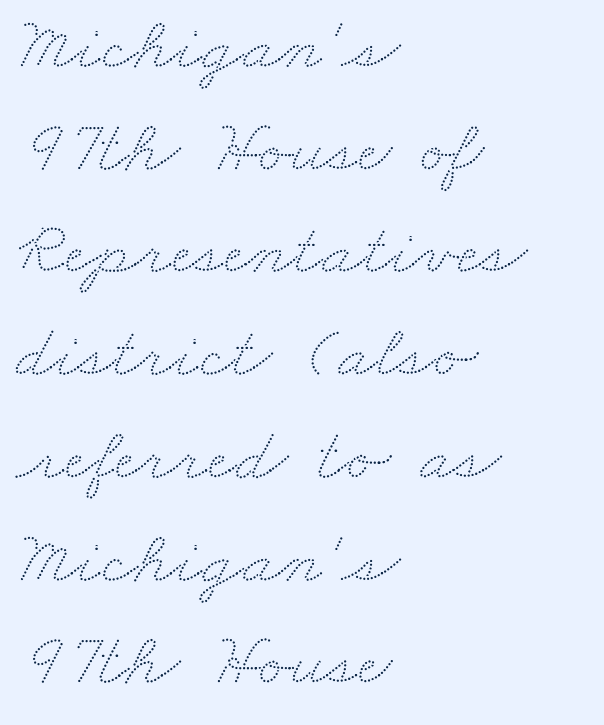
Q: Is the text underlined? A: No.
Q: How is the paragraph aligned? A: Left-aligned.
Q: Is the spacing between letters normal or unusually wide? A: Normal.
Q: Is the spacing between lines tight, normal or loose? A: Normal.
Q: Width (condensed, normal, or wide)? A: Wide.
Q: Stroke contrast? A: Low.
Q: x-height? A: Small.
Q: Monospaced? A: No.
